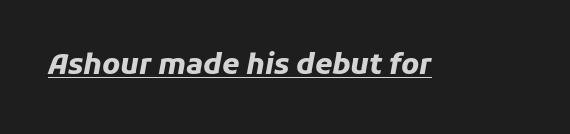
The image shows 28 px heavy type, italic (leaning right); set normal letter spacing, underlined; low stroke contrast and a medium x-height.
